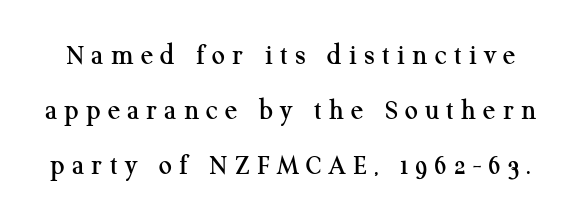
{"serif": "yes", "italic": "no", "width": "normal", "stroke_contrast": "medium", "x_height": "medium", "monospaced": "no", "underline": "no", "line_spacing_ratio": 1.89, "letter_spacing": "wide", "letter_spacing_em": 0.25, "glyph_px": 29}
